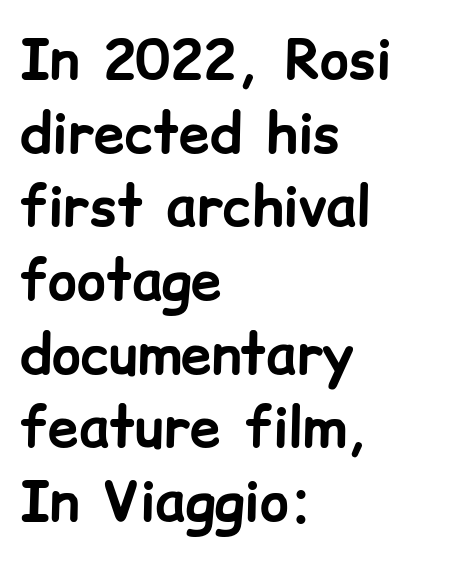
{"serif": "no", "italic": "no", "bold": "yes", "weight": "bold", "width": "normal", "stroke_contrast": "low", "x_height": "medium", "monospaced": "no", "underline": "no", "align": "left", "line_spacing": "normal", "line_spacing_ratio": 1.34, "letter_spacing": "normal", "letter_spacing_em": 0.0, "glyph_px": 55}
